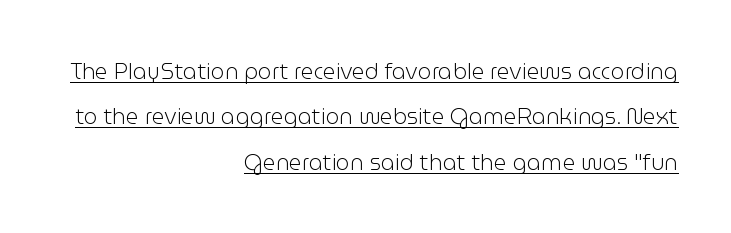
The font is comparable to plain body text, perhaps lighter. The rendering keeps characters at their native spacing. The lines in this sample share a right terminus and differ only in where they begin. Every word sits above its own underline.
